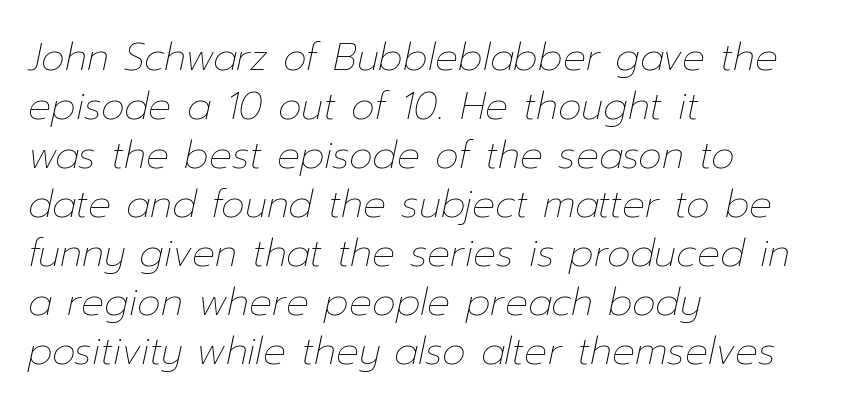
Teacher's note: observe the even left margin — that is flush-left alignment. These lines are rendered in a variable-pitch font. Quick note: underline off. Is the stroke heavy? The answer is a plain regular-or-lighter.
